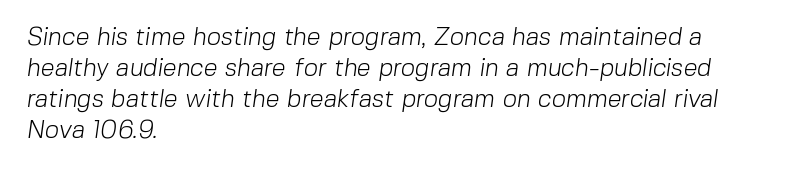
Q: Is the text bold? A: No.
Q: Is the text underlined? A: No.
Q: How is the paragraph aligned? A: Left-aligned.
Q: Is the spacing between letters normal or unusually wide? A: Normal.
